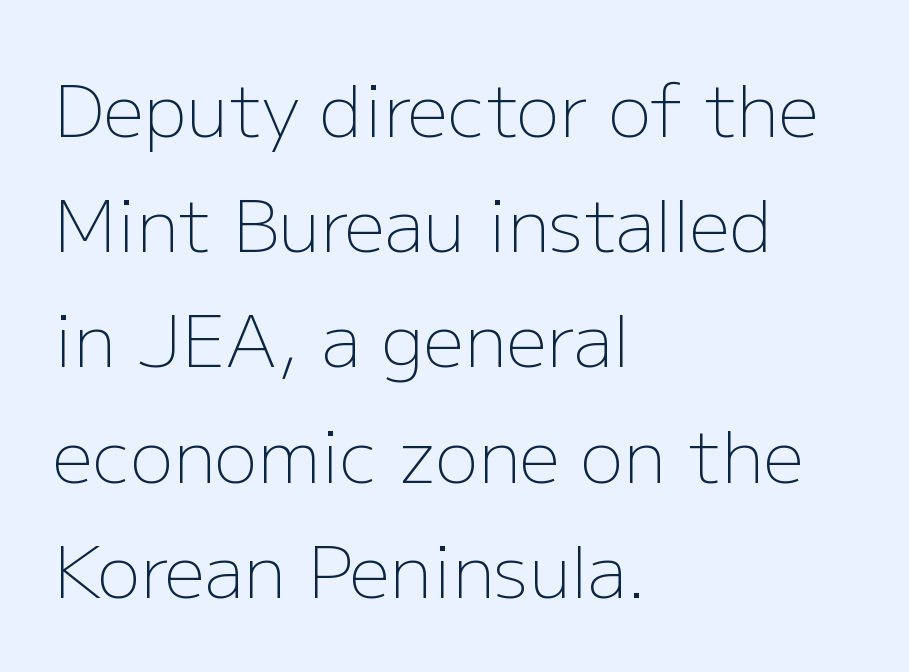
{"serif": "no", "italic": "no", "bold": "no", "weight": "light", "width": "normal", "stroke_contrast": "low", "x_height": "medium", "monospaced": "no", "underline": "no", "align": "left", "line_spacing": "normal", "line_spacing_ratio": 1.6, "letter_spacing": "normal", "letter_spacing_em": 0.0, "glyph_px": 72}
